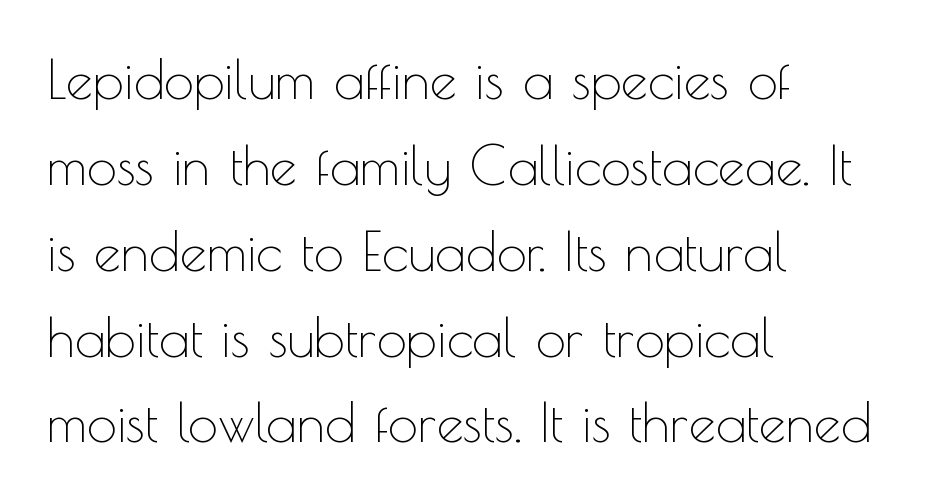
{"serif": "no", "italic": "no", "bold": "no", "weight": "thin", "width": "normal", "x_height": "small", "monospaced": "no", "underline": "no", "align": "left", "line_spacing": "normal", "line_spacing_ratio": 1.59, "letter_spacing": "normal", "letter_spacing_em": 0.0, "glyph_px": 54}
